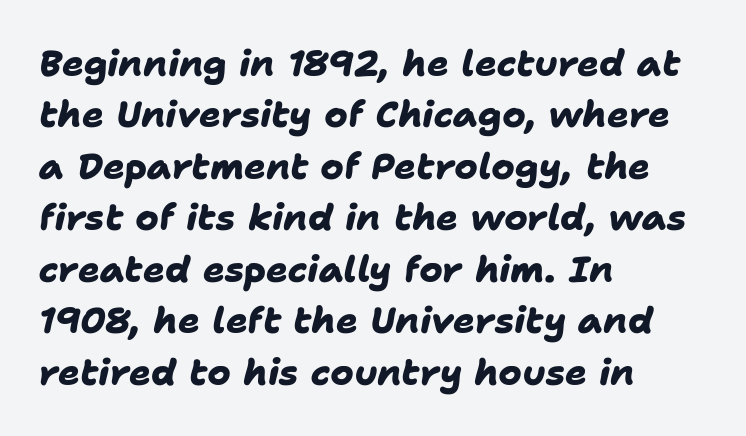
{"serif": "no", "bold": "yes", "weight": "heavy", "width": "normal", "stroke_contrast": "low", "x_height": "medium", "monospaced": "no", "underline": "no", "align": "left", "line_spacing": "normal", "line_spacing_ratio": 1.43, "letter_spacing": "normal", "letter_spacing_em": 0.0, "glyph_px": 36}
